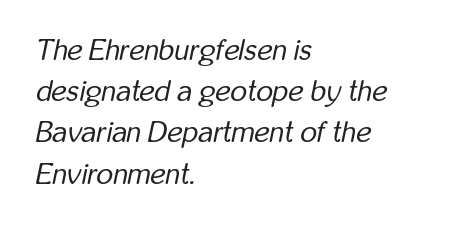
{"italic": "yes", "lean": "right", "slant_degrees": 12, "bold": "no", "weight": "regular", "width": "condensed", "stroke_contrast": "low", "x_height": "medium", "monospaced": "no", "underline": "no", "align": "left", "line_spacing": "normal", "line_spacing_ratio": 1.42, "letter_spacing": "normal", "letter_spacing_em": 0.0, "glyph_px": 29}
